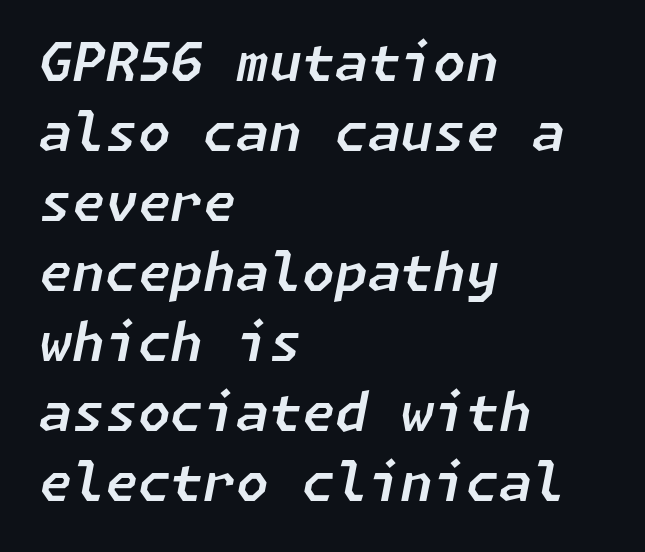
Does the copy run flush right? No — it runs flush left. The font's italic variant was chosen for this text. Each row of text sits above clean, open space. The rendering keeps characters at their native spacing. In terms of leading, this rendering sits right in the middle.
